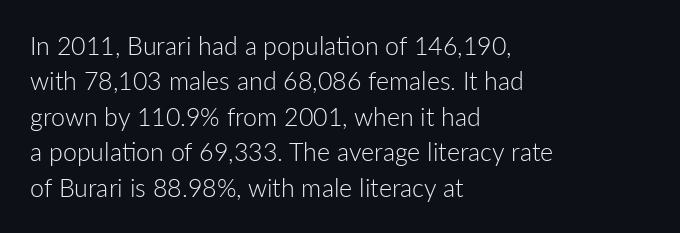
Q: Is the text bold? A: No.
Q: Is the text italic (slanted)? A: No, it is upright.
Q: Is the text underlined? A: No.
Q: How is the paragraph aligned? A: Left-aligned.
Q: Is the spacing between letters normal or unusually wide? A: Normal.
Q: Is the spacing between lines tight, normal or loose? A: Normal.
